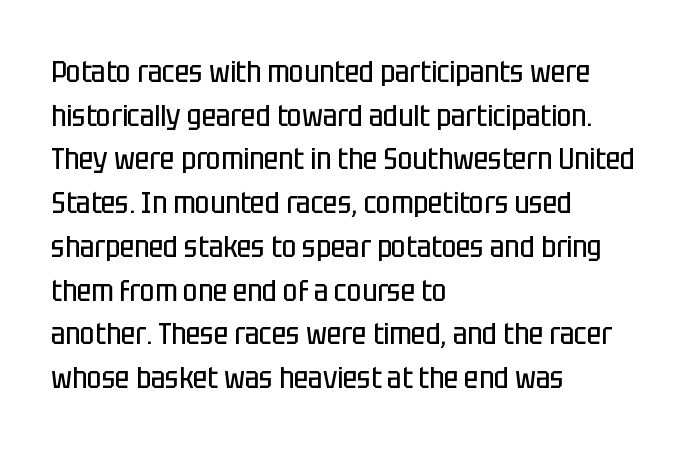
The image shows 31 px regular-weight, condensed sans-serif type, upright; set left-aligned, normal line spacing (1.41x), normal letter spacing, not underlined; low stroke contrast and a large x-height.
